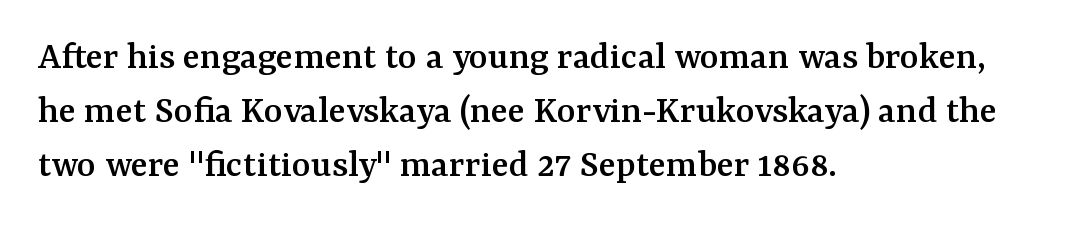
Q: Is the text italic (slanted)? A: No, it is upright.
Q: Is the typeface a serif or a sans-serif typeface? A: Serif.
Q: Is the text underlined? A: No.
Q: How is the paragraph aligned? A: Left-aligned.
Q: Is the spacing between letters normal or unusually wide? A: Normal.
Q: Is the spacing between lines tight, normal or loose? A: Normal.
Q: Width (condensed, normal, or wide)? A: Normal.
Q: Stroke contrast? A: Medium.
Q: x-height? A: Medium.
Q: Monospaced? A: No.
